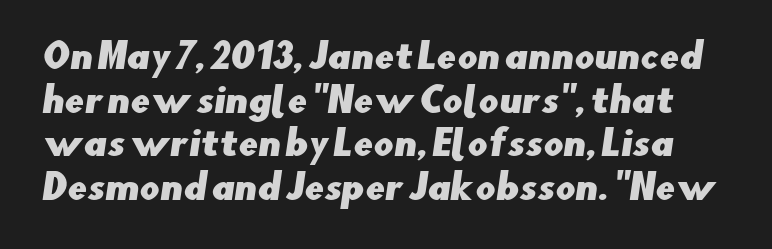
{"serif": "no", "width": "normal", "stroke_contrast": "low", "x_height": "small", "monospaced": "no", "underline": "no", "line_spacing": "normal", "line_spacing_ratio": 1.25, "letter_spacing": "normal", "letter_spacing_em": 0.0, "glyph_px": 35}
